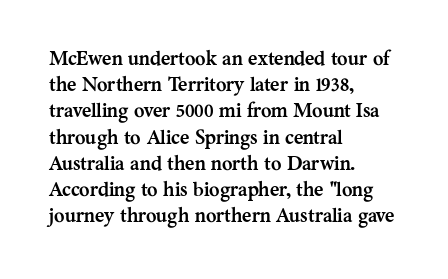
The image shows 20 px bold type, upright; set left-aligned, normal line spacing (1.31x), normal letter spacing, not underlined.
